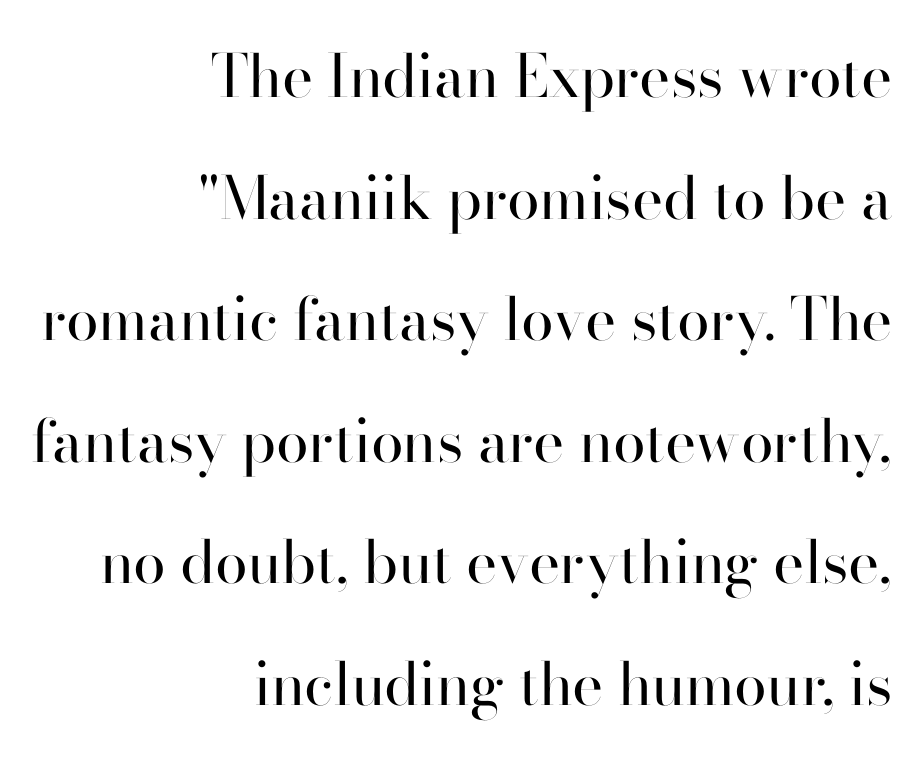
{"serif": "no", "italic": "no", "bold": "no", "weight": "regular", "width": "normal", "stroke_contrast": "high", "x_height": "small", "monospaced": "no", "underline": "no", "align": "right", "line_spacing": "loose", "line_spacing_ratio": 2.06, "letter_spacing": "normal", "letter_spacing_em": 0.0, "glyph_px": 59}
